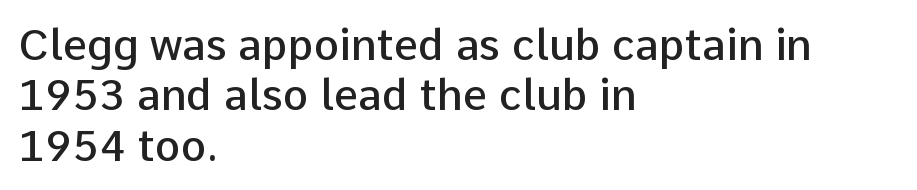
The characters look somewhat weighty, a semibold short of true bold. The space directly below the letters is spotless. Ordinary non-slanted type is in use. Character widths vary here, with narrow letters taking less room than wide ones.
